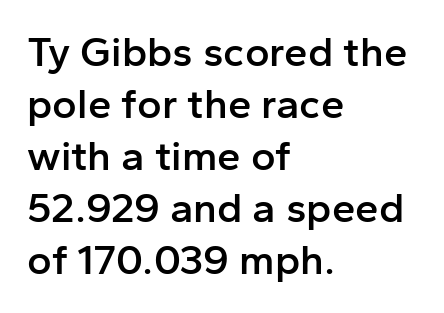
{"serif": "no", "italic": "no", "bold": "semi", "weight": "semibold", "width": "normal", "stroke_contrast": "low", "x_height": "medium", "monospaced": "no", "underline": "no", "align": "left", "line_spacing_ratio": 1.24, "letter_spacing": "normal", "letter_spacing_em": 0.0, "glyph_px": 42}
